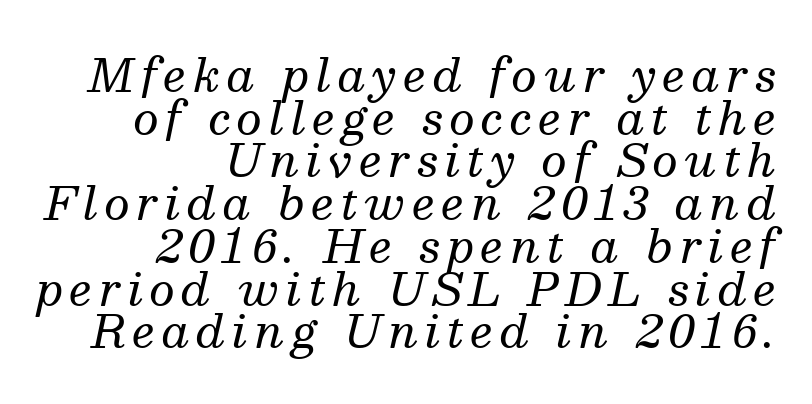
{"serif": "yes", "italic": "yes", "lean": "right", "slant_degrees": 13, "bold": "no", "weight": "regular", "width": "normal", "stroke_contrast": "medium", "x_height": "medium", "monospaced": "no", "underline": "no", "align": "right", "line_spacing": "tight", "line_spacing_ratio": 0.95, "glyph_px": 45}
